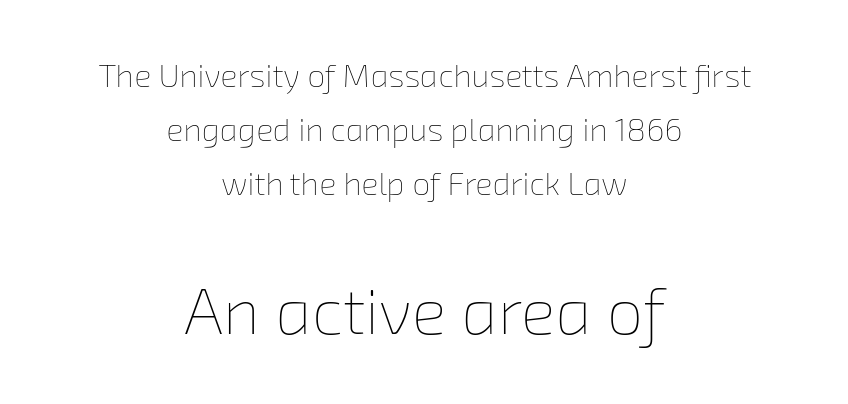
Q: Is the text bold? A: No.
Q: Is the text underlined? A: No.
Q: How is the paragraph aligned? A: Centered.
Q: Is the spacing between letters normal or unusually wide? A: Normal.
Q: Is the spacing between lines tight, normal or loose? A: Normal.
Q: Which block of text is set in a larger size, the first (top) or the second (bottom)? A: The second (bottom) one.
Q: Width (condensed, normal, or wide)? A: Normal.
Q: Stroke contrast? A: Low.
Q: x-height? A: Medium.
Q: Monospaced? A: No.
